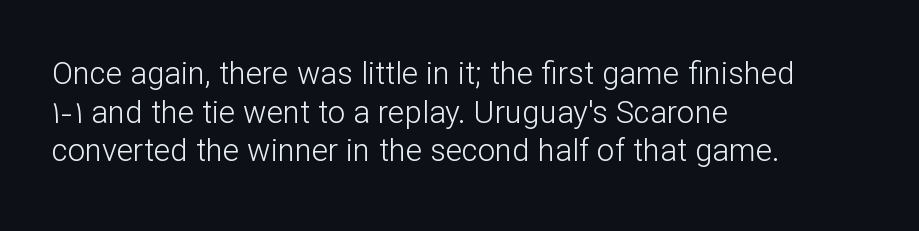
The image shows 31 px light sans-serif type, upright; set left-aligned, normal line spacing (1.25x), normal letter spacing, not underlined; low stroke contrast and a medium x-height.
